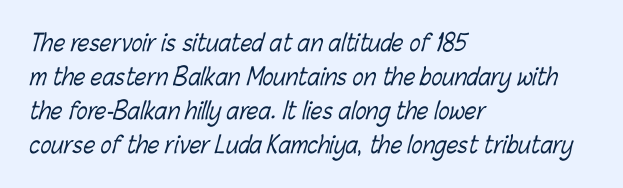
The image shows 23 px text type; set left-aligned, normal line spacing (1.48x), normal letter spacing, not underlined.
